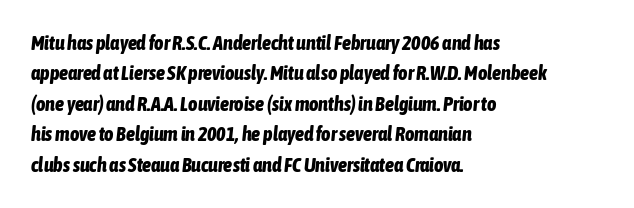
The image shows 20 px bold type, italic (leaning right); set left-aligned, normal line spacing (1.52x), normal letter spacing, not underlined.
